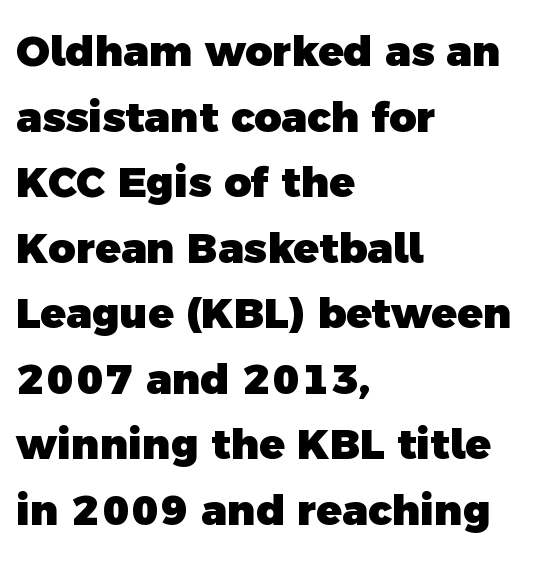
{"serif": "no", "bold": "yes", "weight": "heavy", "width": "normal", "x_height": "medium", "monospaced": "no", "underline": "no", "align": "left", "line_spacing": "normal", "line_spacing_ratio": 1.56, "letter_spacing": "normal", "letter_spacing_em": 0.0, "glyph_px": 42}
